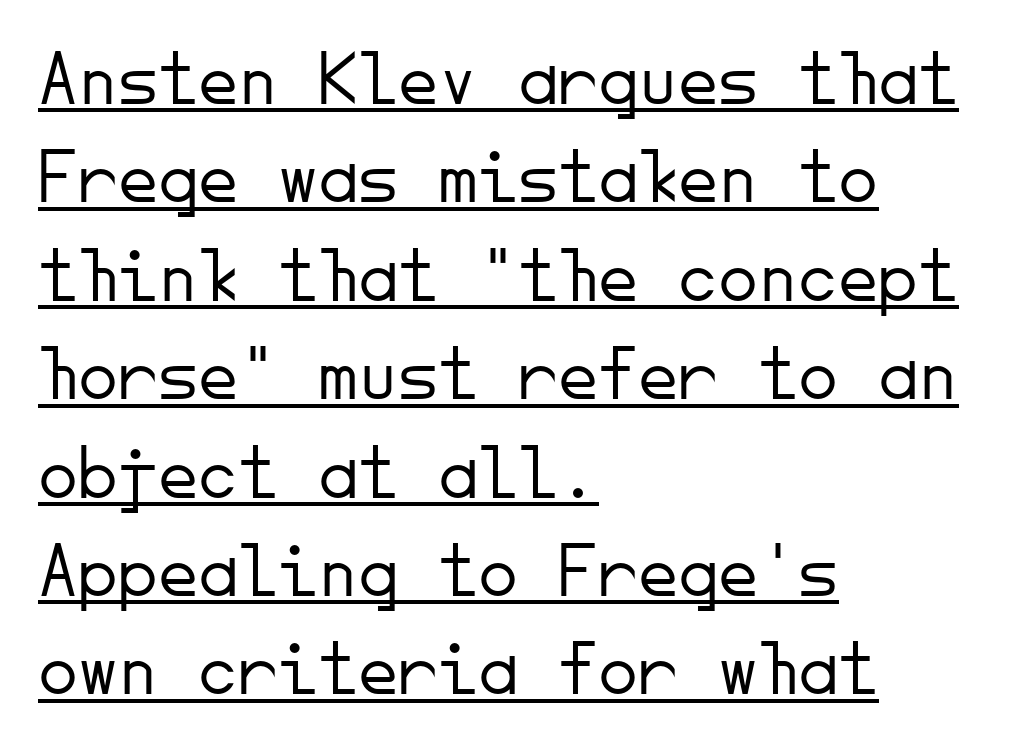
The image shows 80 px light sans-serif type, upright, monospaced; set left-aligned, line spacing 1.23x, normal letter spacing, underlined; low stroke contrast and a small x-height.
